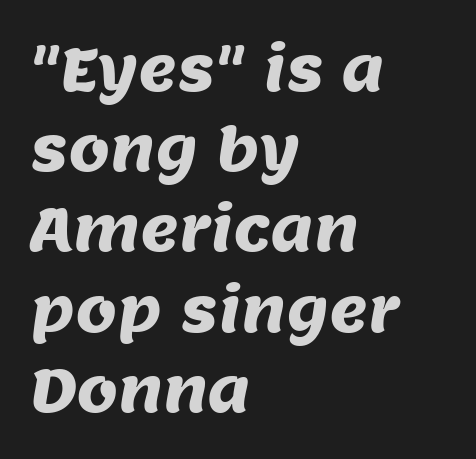
The image shows 59 px sans-serif type; set left-aligned, normal line spacing (1.36x), normal letter spacing, not underlined; medium stroke contrast and a large x-height.
